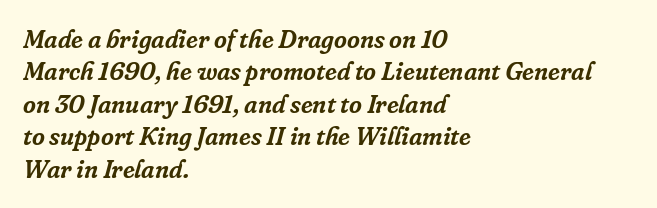
{"italic": "yes", "lean": "right", "slant_degrees": 16, "underline": "no", "align": "left", "line_spacing": "normal", "line_spacing_ratio": 1.3, "letter_spacing": "normal", "letter_spacing_em": 0.0, "glyph_px": 25}
